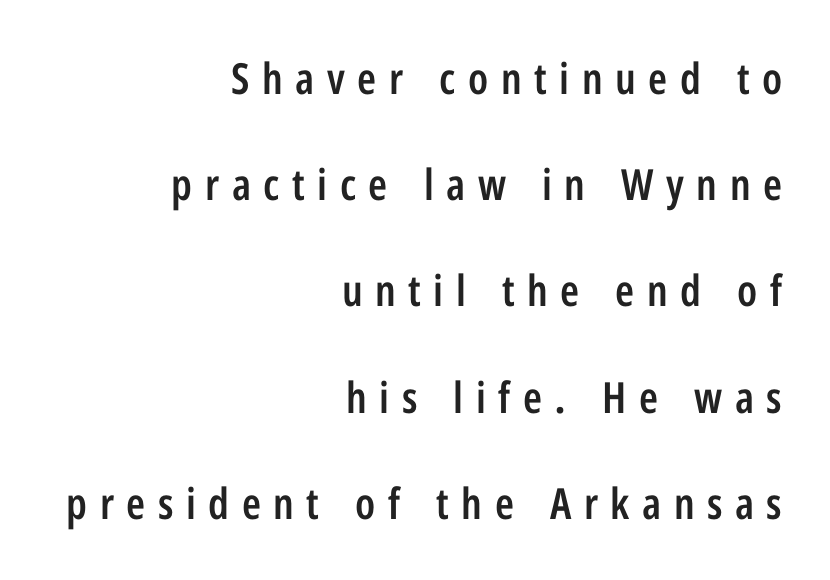
The image shows 43 px semibold, condensed sans-serif type, upright; set right-aligned, loose line spacing (2.47x), unusually wide letter spacing (+0.29 em), not underlined; low stroke contrast and a medium x-height.
